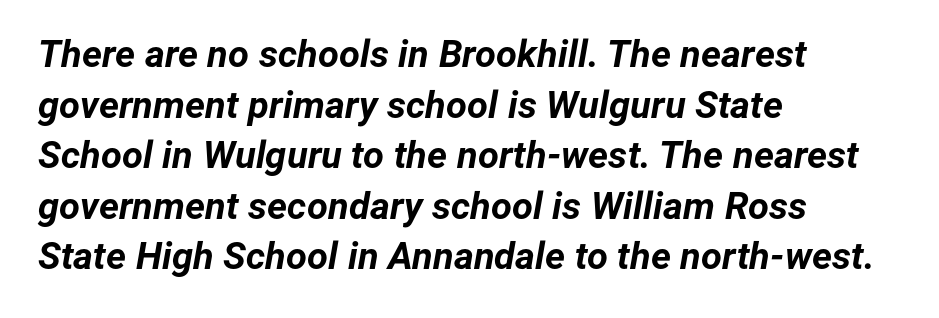
Tracking value appears to be zero — textbook default spacing. Check the space under the baseline: it is left empty. Spacing verdict: proportional, widths tailored to each character. Caption: multi-line text, flush left, ragged right. The rendering uses a bold face; every stroke is thick and dark. The vertical gap from one line to the next is medium.
